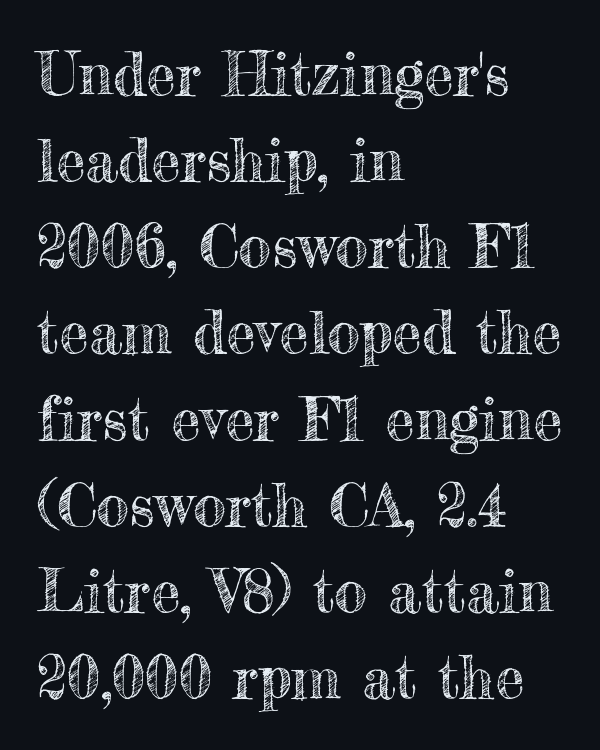
{"italic": "no", "width": "normal", "x_height": "small", "monospaced": "no", "underline": "no", "align": "left", "line_spacing": "normal", "line_spacing_ratio": 1.46, "letter_spacing": "normal", "letter_spacing_em": 0.0, "glyph_px": 59}
